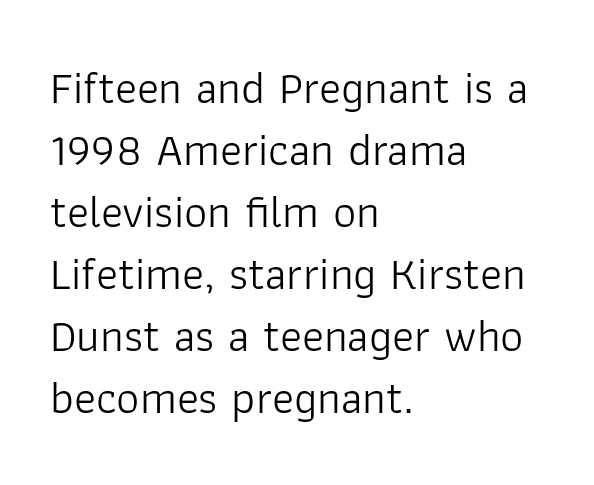
{"serif": "no", "italic": "no", "bold": "no", "weight": "light", "width": "normal", "stroke_contrast": "low", "x_height": "medium", "monospaced": "no", "underline": "no", "align": "left", "line_spacing": "normal", "line_spacing_ratio": 1.35, "letter_spacing": "normal", "letter_spacing_em": 0.0, "glyph_px": 46}
